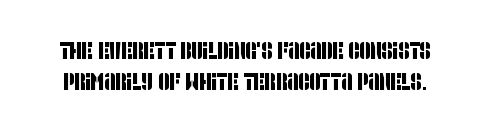
Q: Is the text underlined? A: No.
Q: Is the spacing between letters normal or unusually wide? A: Normal.
Q: Is the spacing between lines tight, normal or loose? A: Normal.
